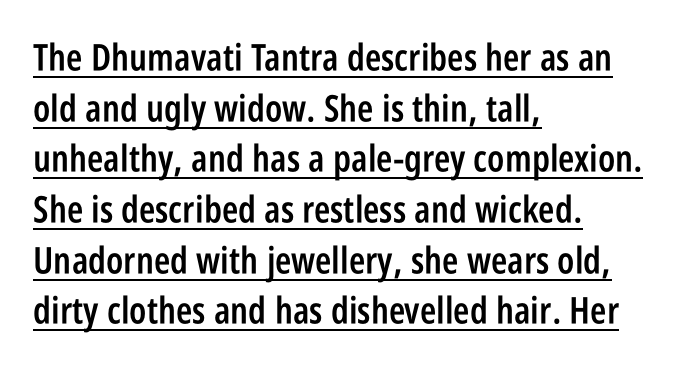
{"serif": "no", "italic": "no", "bold": "semi", "weight": "semibold", "width": "condensed", "stroke_contrast": "low", "x_height": "large", "monospaced": "no", "underline": "yes", "align": "left", "line_spacing": "normal", "line_spacing_ratio": 1.37, "letter_spacing": "normal", "letter_spacing_em": 0.0, "glyph_px": 37}
